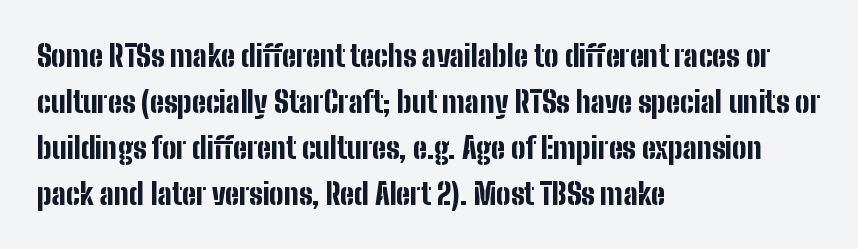
The image shows 30 px bold, condensed sans-serif type, upright; set left-aligned, normal line spacing (1.53x), normal letter spacing, not underlined; low stroke contrast and a medium x-height.
